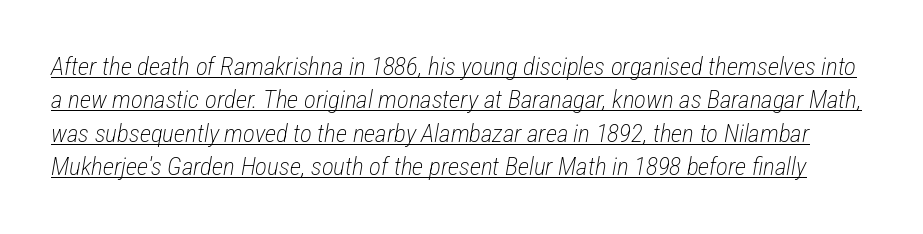
The strokes carry an ordinary text weight at most. Leading: standard. It's the slanting kind of type. The rendering uses the underline text-decoration.
